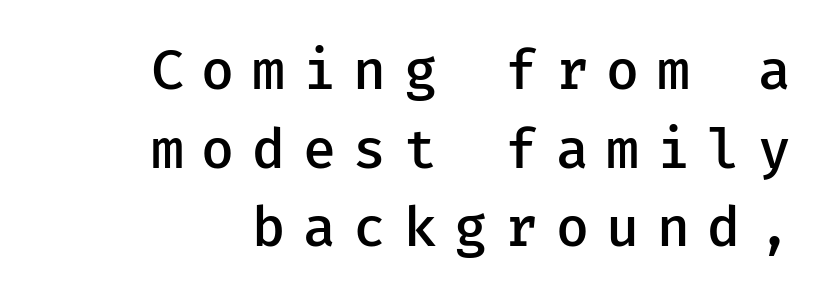
{"serif": "no", "italic": "no", "bold": "semi", "weight": "semibold", "width": "normal", "stroke_contrast": "low", "x_height": "medium", "underline": "no", "align": "right", "line_spacing": "normal", "line_spacing_ratio": 1.43, "letter_spacing": "wide", "letter_spacing_em": 0.32, "glyph_px": 55}
